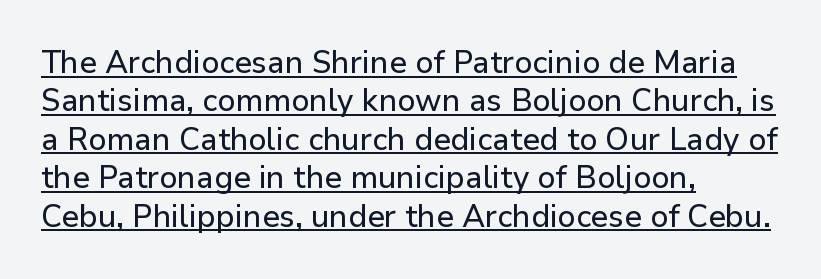
The face used here appears with an underline applied. Character widths vary here, with narrow letters taking less room than wide ones. Every character sits straight up, as roman type does. Note: no serifs on the glyphs.
